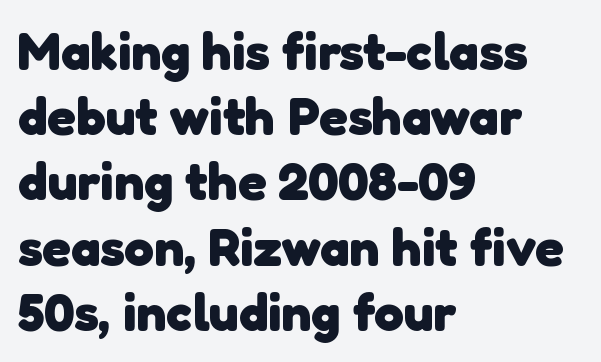
The image shows 53 px heavy sans-serif type; set left-aligned, line spacing 1.23x, normal letter spacing, not underlined; low stroke contrast and a medium x-height.
